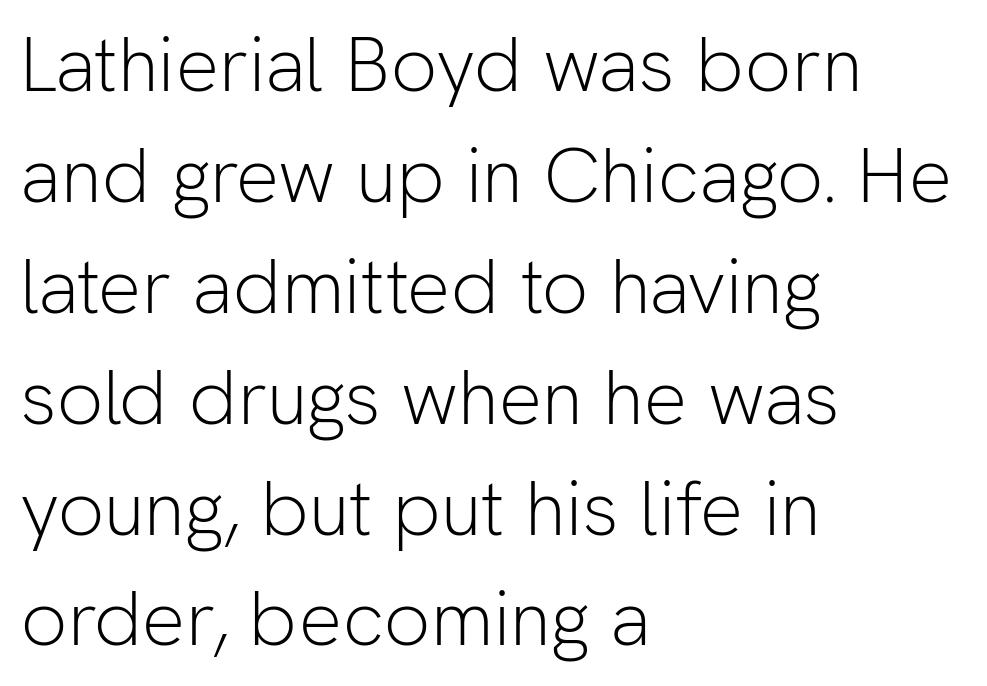
The image shows 77 px light sans-serif type, upright; set left-aligned, normal line spacing (1.44x), normal letter spacing, not underlined; low stroke contrast and a medium x-height.
